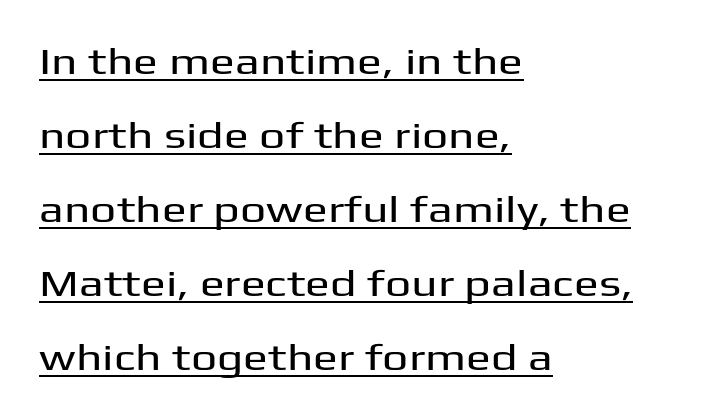
{"serif": "no", "italic": "no", "width": "wide", "stroke_contrast": "medium", "x_height": "medium", "monospaced": "no", "underline": "yes", "align": "left", "line_spacing": "loose", "line_spacing_ratio": 2.0, "letter_spacing": "normal", "letter_spacing_em": 0.0, "glyph_px": 37}
